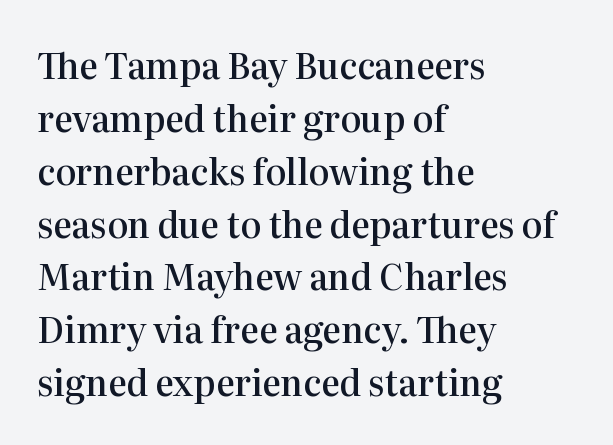
{"serif": "yes", "italic": "no", "bold": "semi", "weight": "semibold", "width": "normal", "stroke_contrast": "high", "x_height": "medium", "monospaced": "no", "underline": "no", "align": "left", "line_spacing": "normal", "line_spacing_ratio": 1.51, "letter_spacing": "normal", "letter_spacing_em": 0.0, "glyph_px": 35}
